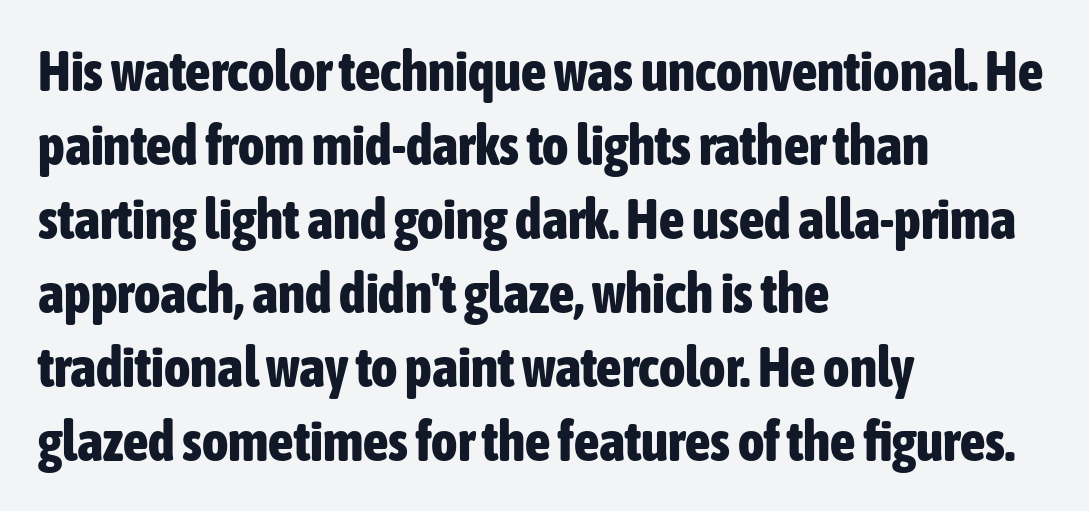
{"serif": "no", "italic": "no", "bold": "yes", "weight": "bold", "width": "condensed", "stroke_contrast": "low", "x_height": "medium", "monospaced": "no", "underline": "no", "align": "left", "line_spacing": "normal", "line_spacing_ratio": 1.32, "letter_spacing": "normal", "letter_spacing_em": 0.0, "glyph_px": 56}
